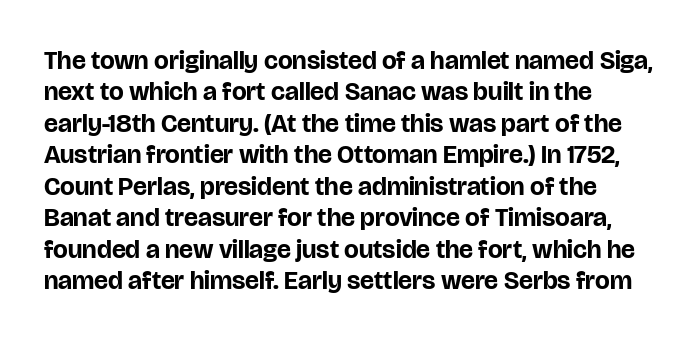
Posture: straight, roman, zero tilt. A student would call this left alignment; a typographer would say flush left, rag right. Rule under the text: the space is simply empty. Between one letter and the next there's only the usual sliver of space. Plenty of ink on the page — the face is bold.
